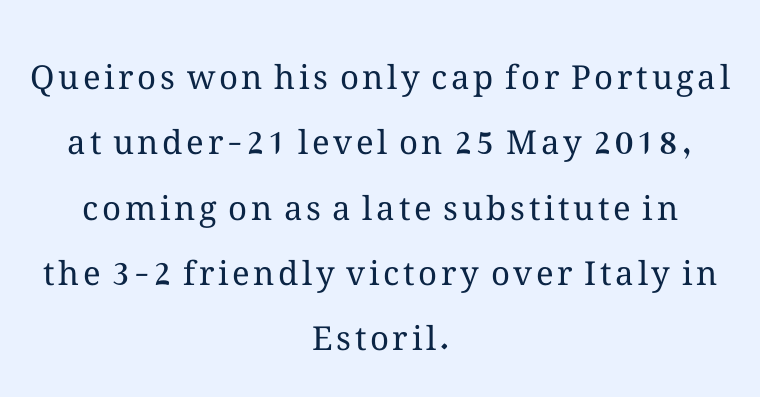
Q: Is the text bold? A: No.
Q: Is the text italic (slanted)? A: No, it is upright.
Q: Is the text underlined? A: No.
Q: How is the paragraph aligned? A: Centered.
Q: Is the spacing between lines tight, normal or loose? A: Loose.
Q: Width (condensed, normal, or wide)? A: Normal.
Q: Stroke contrast? A: Medium.
Q: x-height? A: Medium.
Q: Monospaced? A: No.
